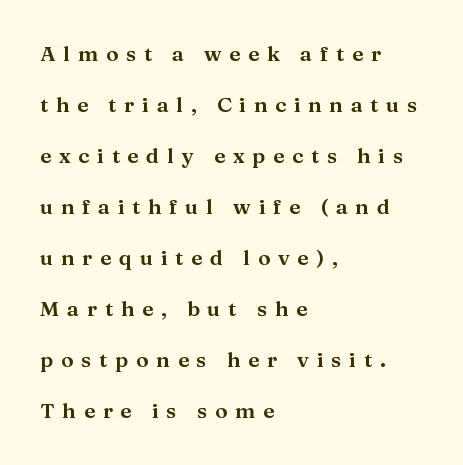
Q: Is the text italic (slanted)? A: No, it is upright.
Q: Is the text underlined? A: No.
Q: How is the paragraph aligned? A: Left-aligned.
Q: Is the spacing between letters normal or unusually wide? A: Unusually wide.
Q: Is the spacing between lines tight, normal or loose? A: Loose.
